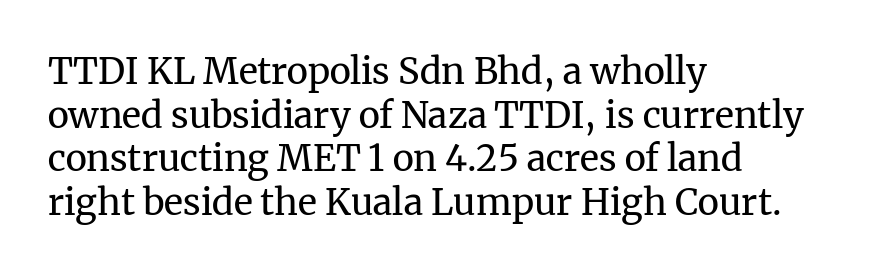
{"serif": "yes", "italic": "no", "bold": "no", "weight": "regular", "width": "normal", "stroke_contrast": "medium", "x_height": "medium", "monospaced": "no", "underline": "no", "align": "left", "line_spacing_ratio": 1.21, "letter_spacing": "normal", "letter_spacing_em": 0.0, "glyph_px": 36}
